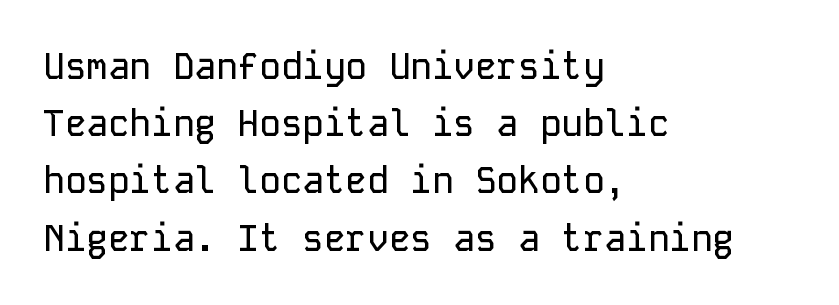
No feet cap the strokes, marking this as sans-serif type. Think of a typewriter: that constant character pitch is what you see here. A classic flush-left, rag-right setting is used for this passage. The zone under the glyphs is completely vacant. Compared with typical body copy, the letter spacing here is the same.
